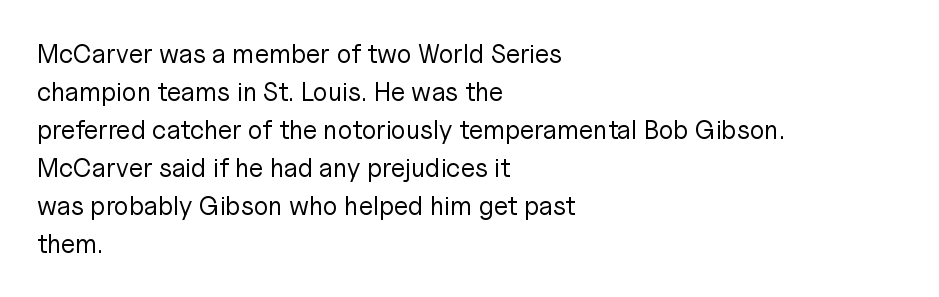
The image shows 26 px text type, upright; set left-aligned, normal line spacing (1.46x), normal letter spacing, not underlined.
